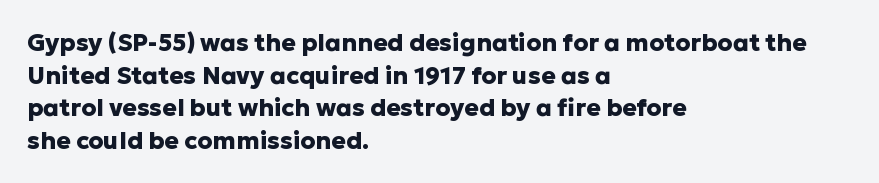
The rendering uses a moderate line-height, typical for paragraphs. The typography opts for an upright posture over an oblique one. Each word holds together tightly as a unit, with standard inter-letter gaps. Left-aligned paragraph, ragged on the right. The sample has been set heavy, in full bold. The string is rendered with underlining switched off.
